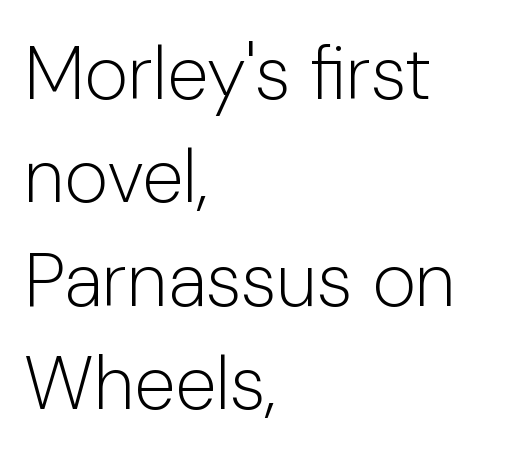
{"serif": "no", "italic": "no", "bold": "no", "weight": "light", "width": "normal", "stroke_contrast": "low", "x_height": "medium", "monospaced": "no", "underline": "no", "align": "left", "line_spacing": "normal", "line_spacing_ratio": 1.38, "letter_spacing": "normal", "letter_spacing_em": 0.0, "glyph_px": 75}
